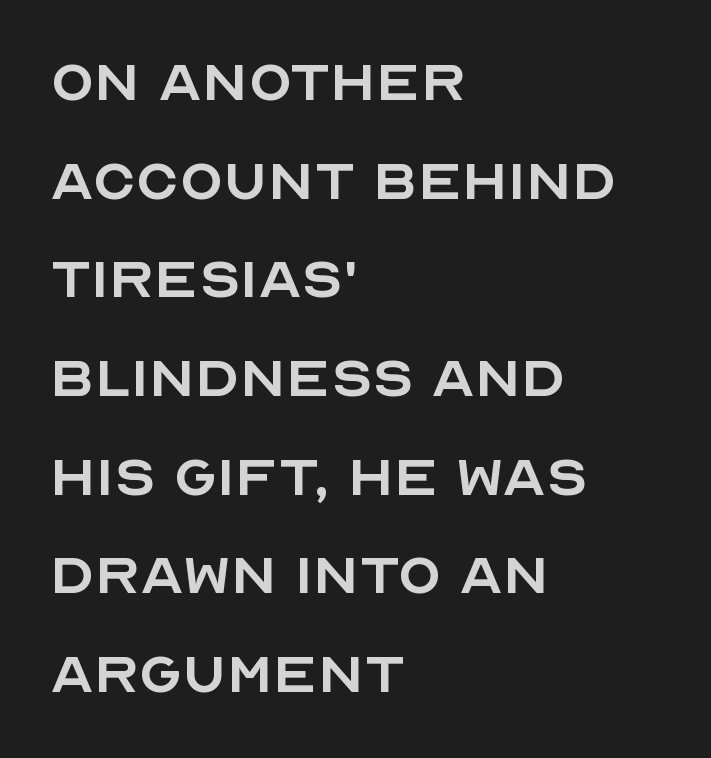
Q: Is the text bold? A: No.
Q: Is the text italic (slanted)? A: No, it is upright.
Q: Is the typeface a serif or a sans-serif typeface? A: Sans-serif.
Q: Is the text underlined? A: No.
Q: How is the paragraph aligned? A: Left-aligned.
Q: Is the spacing between letters normal or unusually wide? A: Normal.
Q: Is the spacing between lines tight, normal or loose? A: Normal.
Q: Width (condensed, normal, or wide)? A: Normal.
Q: x-height? A: Large.
Q: Monospaced? A: No.
